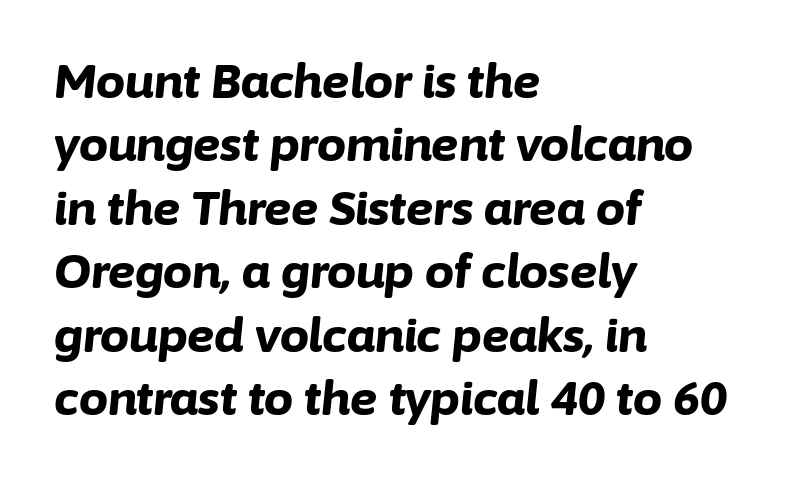
Q: Is the text bold? A: Yes.
Q: Is the text italic (slanted)? A: Yes, it leans right by about 6 degrees.
Q: Is the text underlined? A: No.
Q: How is the paragraph aligned? A: Left-aligned.
Q: Is the spacing between letters normal or unusually wide? A: Normal.
Q: Is the spacing between lines tight, normal or loose? A: Normal.
Q: Width (condensed, normal, or wide)? A: Normal.
Q: Stroke contrast? A: Low.
Q: x-height? A: Medium.
Q: Monospaced? A: No.
